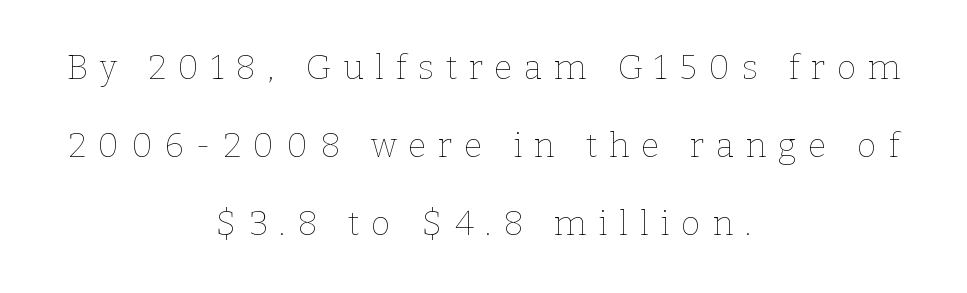
{"italic": "no", "bold": "no", "weight": "thin", "width": "normal", "stroke_contrast": "low", "x_height": "medium", "monospaced": "no", "underline": "no", "align": "center", "line_spacing": "loose", "line_spacing_ratio": 2.3, "letter_spacing": "wide", "letter_spacing_em": 0.34, "glyph_px": 34}
